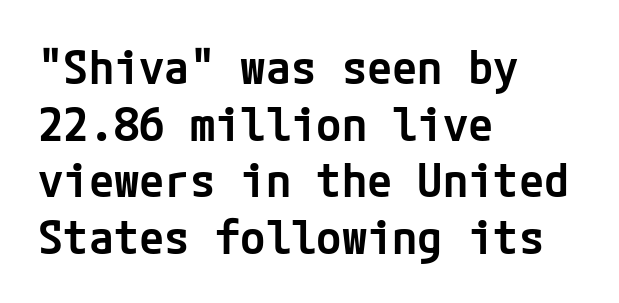
Teacher's note: observe the even left margin — that is flush-left alignment. The typeface chosen for these lines omits serifs. If you drew a line through each stem, it would be perfectly vertical. The line texture is even and compact thanks to regular tracking.
